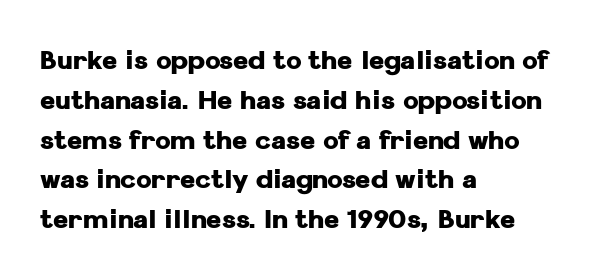
{"italic": "no", "bold": "yes", "underline": "no", "align": "left", "line_spacing": "normal", "line_spacing_ratio": 1.53, "letter_spacing": "normal", "letter_spacing_em": 0.0, "glyph_px": 26}
